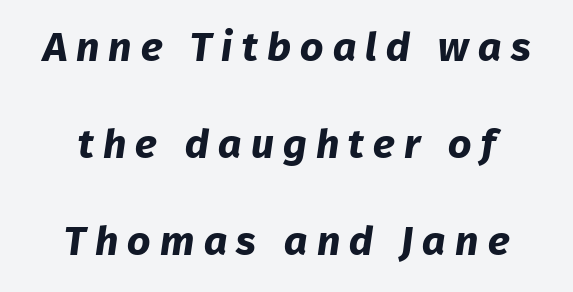
Type without underlining. The line-height multiplier appears high, well above default. This sample has the flowing, uneven cadence of proportional lettering. Stroke terminals: plain, sans-serif. You could only call the tracking loose — the letters float apart.
